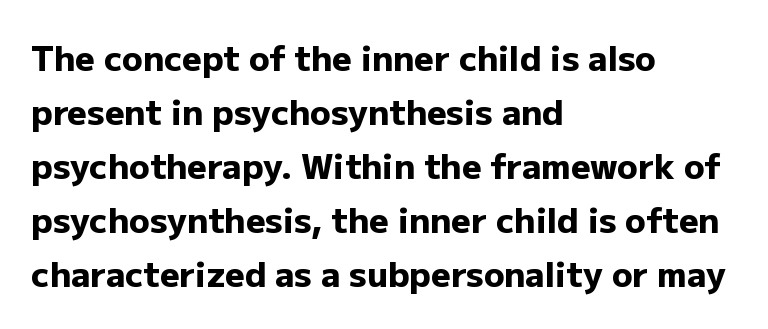
Q: Is the text bold? A: Yes.
Q: Is the text italic (slanted)? A: No, it is upright.
Q: Is the typeface a serif or a sans-serif typeface? A: Sans-serif.
Q: Is the text underlined? A: No.
Q: How is the paragraph aligned? A: Left-aligned.
Q: Is the spacing between letters normal or unusually wide? A: Normal.
Q: Is the spacing between lines tight, normal or loose? A: Normal.
Q: Width (condensed, normal, or wide)? A: Normal.
Q: Stroke contrast? A: Low.
Q: x-height? A: Medium.
Q: Monospaced? A: No.
